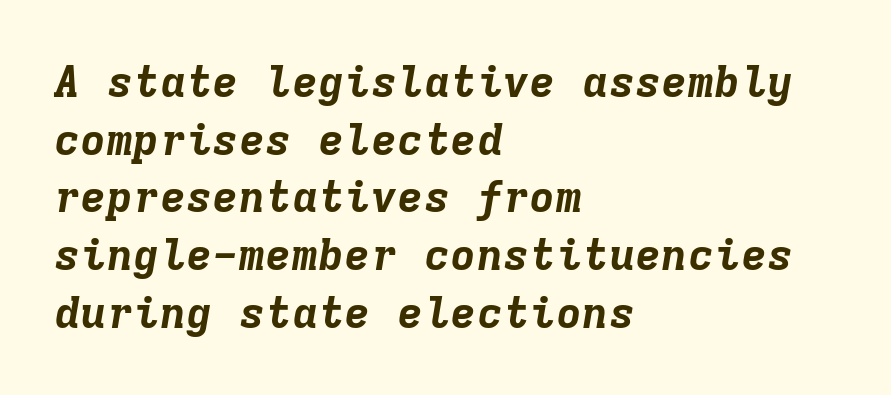
Q: Is the text bold? A: Yes.
Q: Is the text italic (slanted)? A: Yes, it leans right by about 9 degrees.
Q: Is the text underlined? A: No.
Q: How is the paragraph aligned? A: Left-aligned.
Q: Is the spacing between letters normal or unusually wide? A: Normal.
Q: Is the spacing between lines tight, normal or loose? A: Normal.
Q: Width (condensed, normal, or wide)? A: Normal.
Q: Stroke contrast? A: Low.
Q: x-height? A: Medium.
Q: Monospaced? A: Yes.
